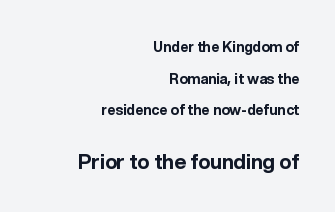
{"italic": "no", "bold": "yes", "underline": "no", "align": "right", "line_spacing": "loose", "line_spacing_ratio": 2.26, "letter_spacing": "normal", "letter_spacing_em": 0.0, "larger_block": "second", "size_ratio": 1.43, "glyph_px": 20}
